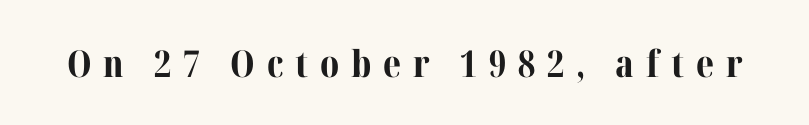
Check under the words: just untouched page. Ascenders rise straight up at ninety degrees. Strokes here are thick enough to call this a true bold. Small tapered or slab feet sit at the stroke ends, so this counts as serif. Looks like regular typesetting: each glyph gets only the width it needs. The gaps between neighbouring characters are conspicuously large.
